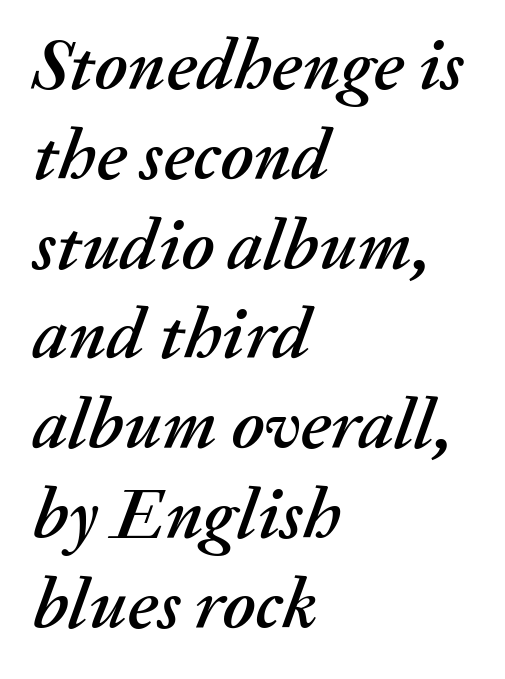
Q: Is the text italic (slanted)? A: Yes, it leans right by about 20 degrees.
Q: Is the text underlined? A: No.
Q: How is the paragraph aligned? A: Left-aligned.
Q: Is the spacing between letters normal or unusually wide? A: Normal.
Q: Width (condensed, normal, or wide)? A: Normal.
Q: Stroke contrast? A: Medium.
Q: x-height? A: Medium.
Q: Monospaced? A: No.
